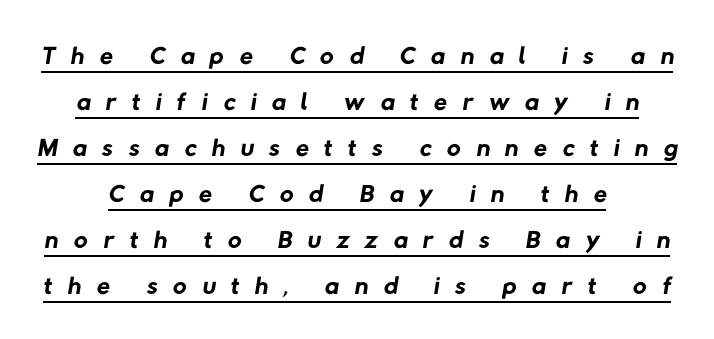
Looks like regular typesetting: each glyph gets only the width it needs. Regarding serifs, this sample does without them. A light-to-regular cut is what we see here. What stands out about the letter spacing? Its width — letters are far apart.
